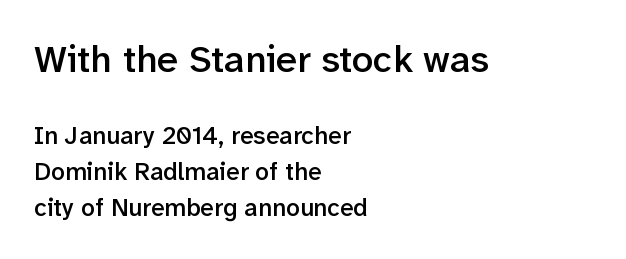
A somewhat darkened texture: the type is semibold rather than bold. No word sits above an underline. Each word holds together tightly as a unit, with standard inter-letter gaps. Vertical strokes here are truly vertical. Think of a printed novel: that variable character pitch is what you see here.
